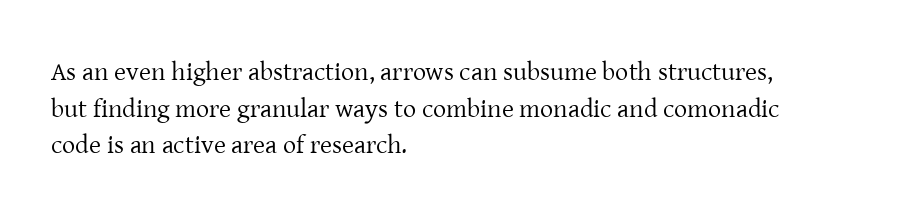
The image shows 26 px text type, upright; set left-aligned, normal line spacing (1.41x), normal letter spacing, not underlined.
